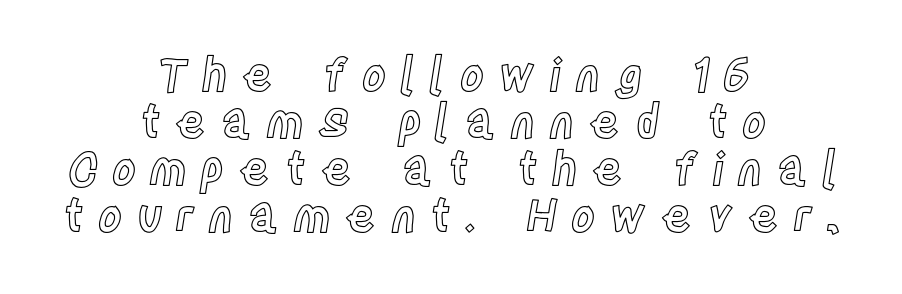
The vertical gap from one line to the next is small. Leftover space on each line is divided equally before and after the words. Students, note that the glyphs here are deliberately spaced far apart. The passage shown is typed in a proportional face where columns would drift.
